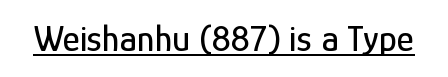
The image shows 37 px condensed sans-serif type, upright; set normal letter spacing, underlined; low stroke contrast and a medium x-height.
